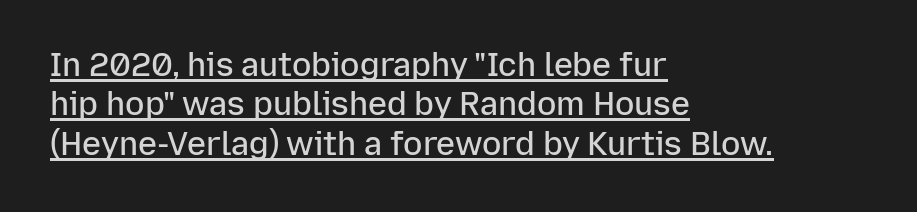
Q: Is the text bold? A: Semi-bold.
Q: Is the text italic (slanted)? A: No, it is upright.
Q: Is the typeface a serif or a sans-serif typeface? A: Sans-serif.
Q: Is the text underlined? A: Yes.
Q: How is the paragraph aligned? A: Left-aligned.
Q: Is the spacing between letters normal or unusually wide? A: Normal.
Q: Width (condensed, normal, or wide)? A: Normal.
Q: Stroke contrast? A: Low.
Q: x-height? A: Medium.
Q: Monospaced? A: No.
